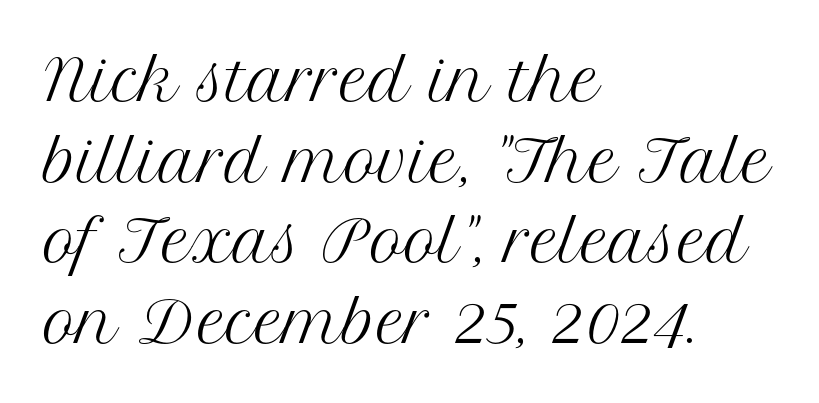
The image shows 56 px regular-weight serif type; set left-aligned, normal line spacing (1.44x), normal letter spacing, not underlined; medium stroke contrast and a medium x-height.
